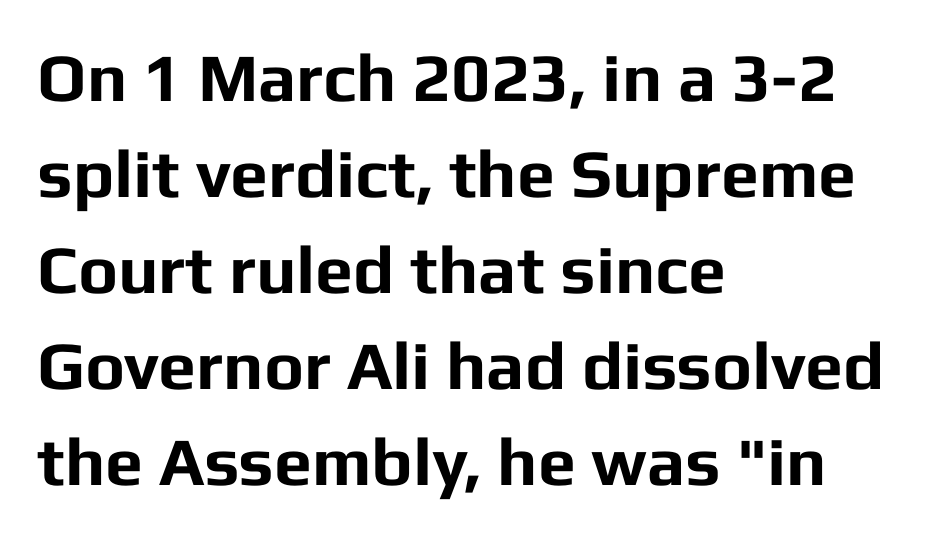
{"serif": "no", "italic": "no", "bold": "yes", "weight": "bold", "width": "normal", "stroke_contrast": "low", "x_height": "medium", "monospaced": "no", "underline": "no", "align": "left", "line_spacing": "normal", "line_spacing_ratio": 1.41, "letter_spacing": "normal", "letter_spacing_em": 0.0, "glyph_px": 68}
